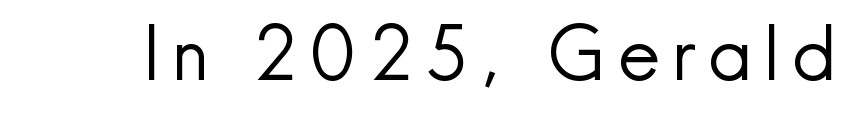
{"serif": "no", "italic": "no", "bold": "no", "weight": "regular", "width": "normal", "x_height": "small", "monospaced": "no", "underline": "no", "glyph_px": 74}
